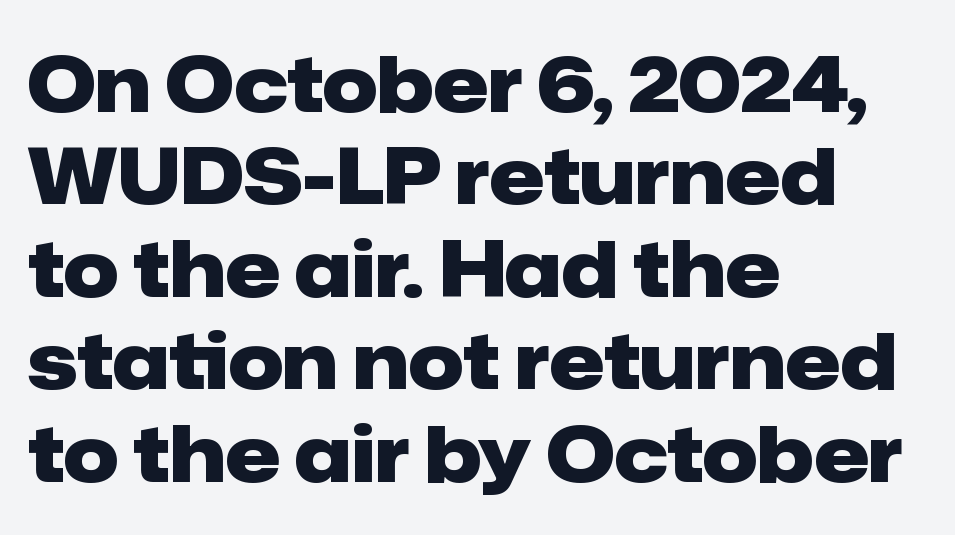
Q: Is the text bold? A: Yes.
Q: Is the text italic (slanted)? A: No, it is upright.
Q: Is the typeface a serif or a sans-serif typeface? A: Sans-serif.
Q: Is the text underlined? A: No.
Q: How is the paragraph aligned? A: Left-aligned.
Q: Is the spacing between letters normal or unusually wide? A: Normal.
Q: Width (condensed, normal, or wide)? A: Normal.
Q: Stroke contrast? A: Low.
Q: x-height? A: Medium.
Q: Monospaced? A: No.
